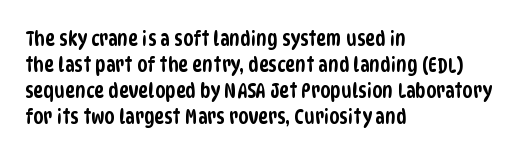
The image shows 21 px text type; set left-aligned, line spacing 1.24x, normal letter spacing, not underlined.
